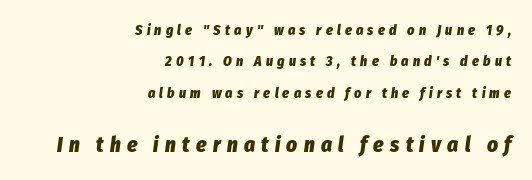
{"italic": "yes", "lean": "right", "slant_degrees": 8, "bold": "yes", "underline": "no", "align": "right", "line_spacing": "loose", "line_spacing_ratio": 2.25, "letter_spacing": "wide", "letter_spacing_em": 0.3, "larger_block": "second", "size_ratio": 1.5, "glyph_px": 21}
